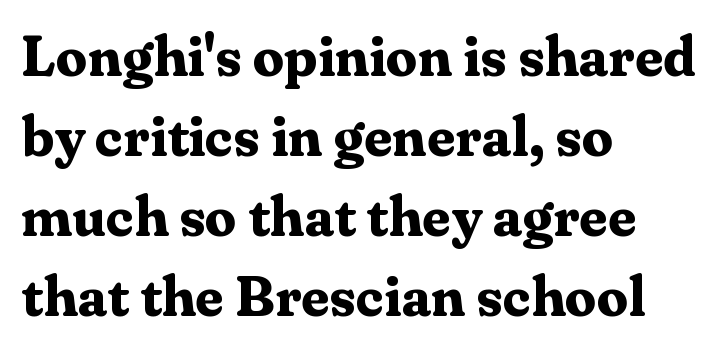
The text block is weighted toward the left margin, trailing off unevenly rightward. Ordinary non-slanted type is in use. To sum up the face: it has serifs. Varying glyph widths throughout — classic text-font behaviour. Nobody touched the tracking dial on this one.
